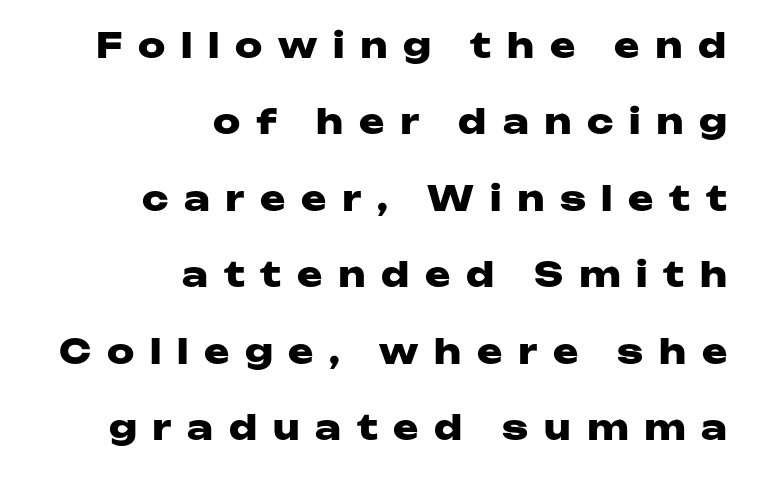
The image shows 34 px heavy, wide sans-serif type, upright; set right-aligned, loose line spacing (2.25x), unusually wide letter spacing (+0.46 em), not underlined; low stroke contrast and a medium x-height.
